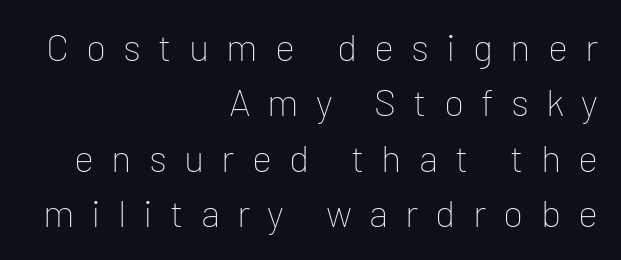
You could not count columns in this text — the font is proportionally spaced. Horizontal bands of white between lines are of average thickness. Casual observation: everything's shoved over to the right. This is sans-serif lettering, the kind often seen on screens and signage.
